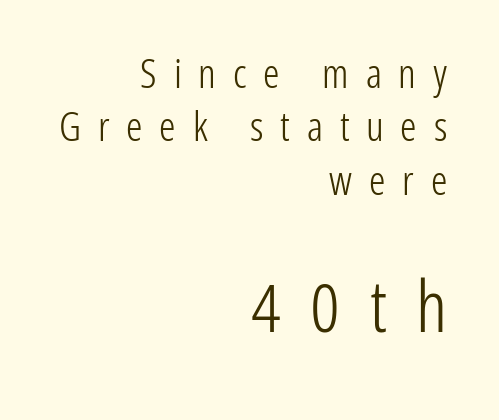
You can tell from the bare stems that sans-serif type was used. No extra ink here — the face is not bold. Horizontal alignment here is rightward, an uncommon choice for prose. The type is letterspaced generously, with wide tracking. Two sizes are in play, and the larger belongs to the second block.
